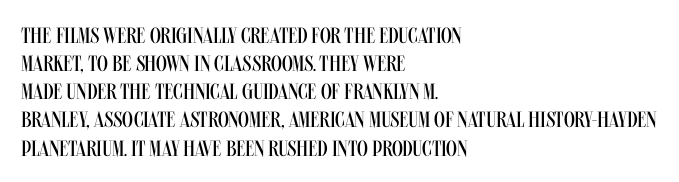
Normally led — the rows are evenly, conventionally spaced. Underlining? Definitely not there. The axis of the letterforms is exactly vertical. The passage is arranged the way most books set body copy — flush left. Default kerning and tracking; the words read as compact shapes.
